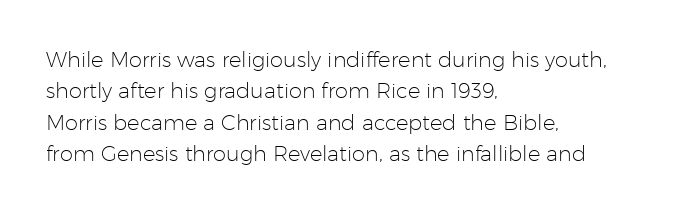
Ordinary non-slanted type is in use. Honestly, the row spacing looks completely unremarkable. These lines keep a tight, regular rhythm from letter to letter. These lines stack with their left ends in a neat column.
